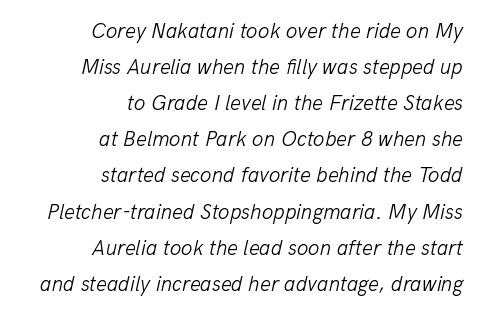
Quick note: italic. The typeface has the unassuming heft of standard copy or less. Bare-footed words on every line. The setting favours the right margin, as signatures and pull-quotes sometimes do.
